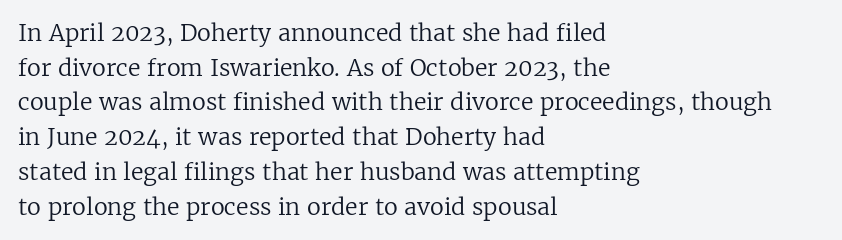
{"italic": "no", "bold": "no", "underline": "no", "align": "left", "line_spacing": "normal", "line_spacing_ratio": 1.51, "letter_spacing": "normal", "letter_spacing_em": 0.0, "glyph_px": 23}
